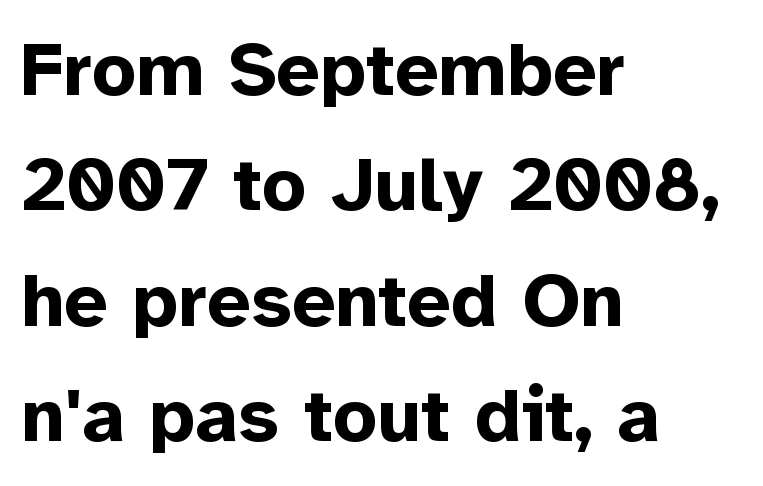
Q: Is the text bold? A: Yes.
Q: Is the text italic (slanted)? A: No, it is upright.
Q: Is the typeface a serif or a sans-serif typeface? A: Sans-serif.
Q: Is the text underlined? A: No.
Q: How is the paragraph aligned? A: Left-aligned.
Q: Is the spacing between letters normal or unusually wide? A: Normal.
Q: Is the spacing between lines tight, normal or loose? A: Normal.
Q: Width (condensed, normal, or wide)? A: Normal.
Q: Stroke contrast? A: Low.
Q: x-height? A: Medium.
Q: Monospaced? A: No.
